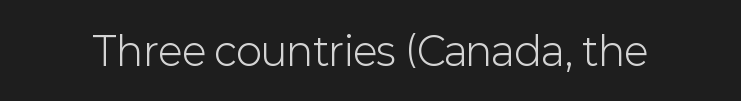
The letters advance in unequal steps, a hallmark of proportional type. Type style note: lacks serifs. Compared with typical body copy, the letter spacing here is the same. Heft: none added — not bold. Notice how the stems are strictly vertical — no italics here. Beneath every word, the page is bare.
